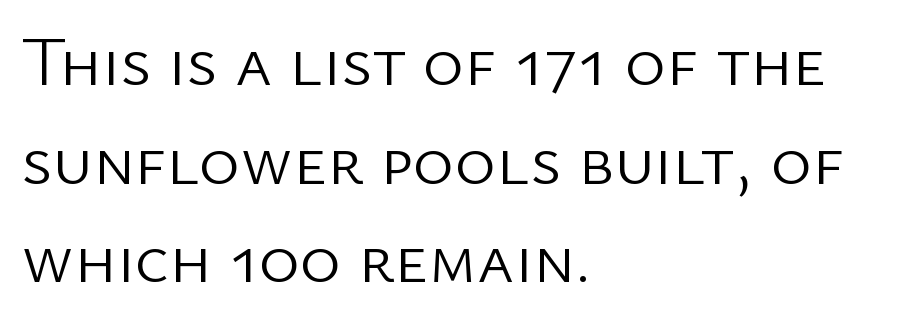
The image shows 70 px light sans-serif type, upright; set left-aligned, normal line spacing (1.41x), normal letter spacing, not underlined; low stroke contrast and a medium x-height.
